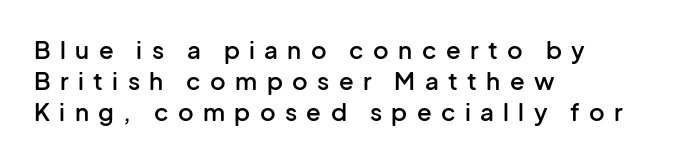
Q: Is the text bold? A: Semi-bold.
Q: Is the text italic (slanted)? A: No, it is upright.
Q: Is the text underlined? A: No.
Q: How is the paragraph aligned? A: Left-aligned.
Q: Is the spacing between letters normal or unusually wide? A: Unusually wide.
Q: Is the spacing between lines tight, normal or loose? A: Normal.
